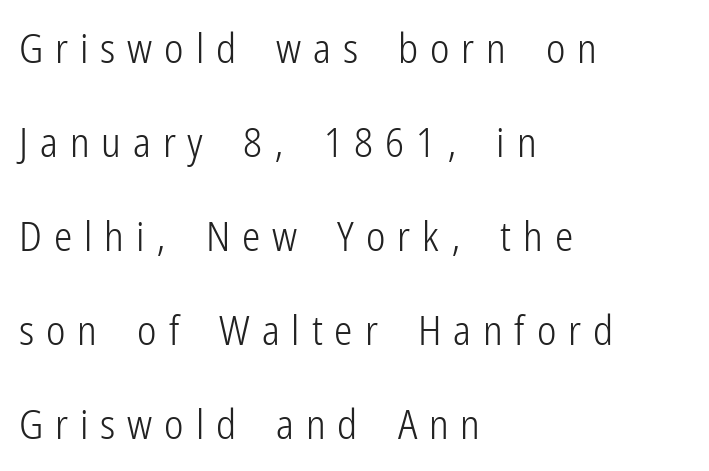
The image shows 41 px light, condensed sans-serif type, upright; set left-aligned, loose line spacing (2.29x), unusually wide letter spacing (+0.29 em), not underlined; low stroke contrast and a medium x-height.
